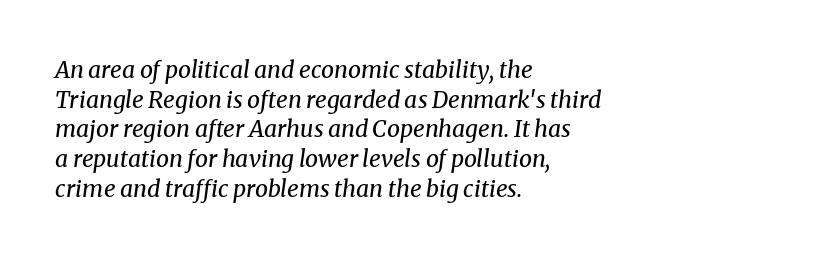
The image shows 23 px text type, italic (leaning right); set left-aligned, normal line spacing (1.29x), normal letter spacing, not underlined.
